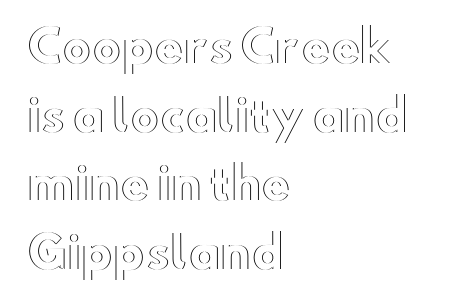
The image shows 44 px wide type, upright; set left-aligned, normal line spacing (1.56x), normal letter spacing, not underlined; a small x-height.
